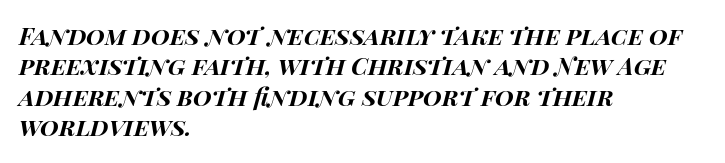
{"italic": "yes", "lean": "right", "slant_degrees": 14, "bold": "yes", "underline": "no", "align": "left", "line_spacing": "normal", "line_spacing_ratio": 1.27, "letter_spacing": "normal", "letter_spacing_em": 0.0, "glyph_px": 24}
